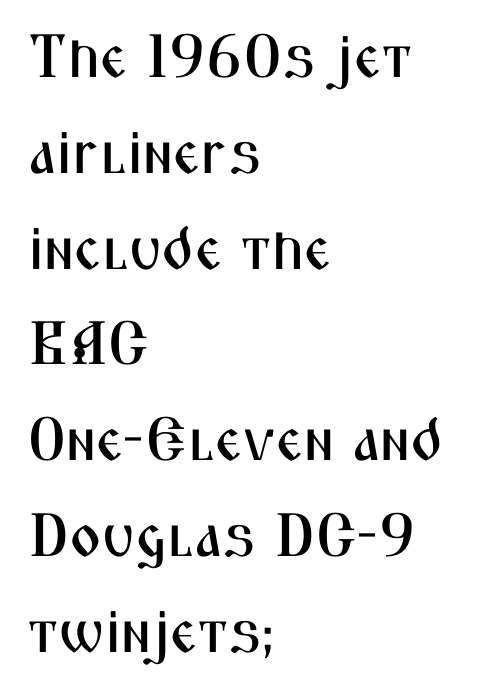
These lines sit exactly where default settings would place them. The type is set solid horizontally, with unmodified tracking. Each letter keeps its own natural width here, so spacing adapts to shape. Tall strokes in this sample are plumb rather than angled. Horizontally, the lines are justified to the leading edge only.
